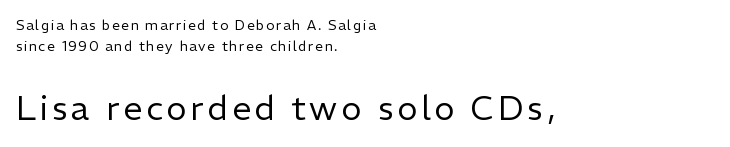
I'd call this a sans setting — the letters go barefoot. Compare the two chunks: the lower has the greater cap height. Upright lettering throughout. Decoration check: the copy has no underline.
